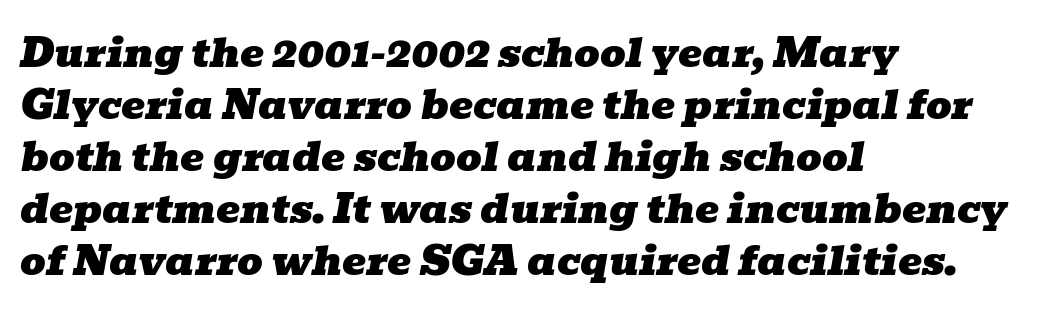
Q: Is the text italic (slanted)? A: Yes, it leans right by about 10 degrees.
Q: Is the typeface a serif or a sans-serif typeface? A: Serif.
Q: Is the text underlined? A: No.
Q: How is the paragraph aligned? A: Left-aligned.
Q: Is the spacing between letters normal or unusually wide? A: Normal.
Q: Is the spacing between lines tight, normal or loose? A: Normal.
Q: Width (condensed, normal, or wide)? A: Wide.
Q: Stroke contrast? A: Low.
Q: x-height? A: Medium.
Q: Monospaced? A: No.
